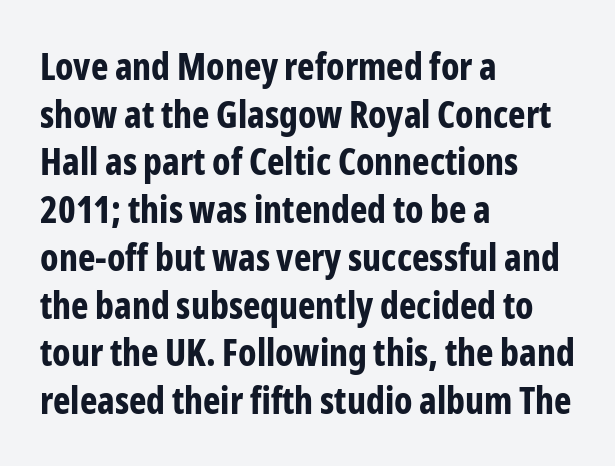
Q: Is the text bold? A: Yes.
Q: Is the text italic (slanted)? A: No, it is upright.
Q: Is the typeface a serif or a sans-serif typeface? A: Sans-serif.
Q: Is the text underlined? A: No.
Q: How is the paragraph aligned? A: Left-aligned.
Q: Is the spacing between letters normal or unusually wide? A: Normal.
Q: Is the spacing between lines tight, normal or loose? A: Normal.
Q: Width (condensed, normal, or wide)? A: Condensed.
Q: Stroke contrast? A: Low.
Q: x-height? A: Medium.
Q: Monospaced? A: No.
